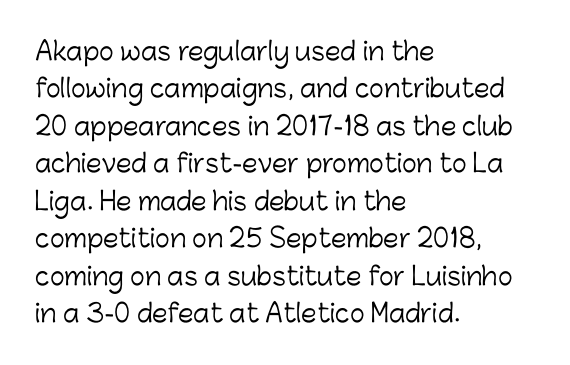
The image shows 25 px text type, upright; set left-aligned, normal line spacing (1.5x), normal letter spacing, not underlined.
